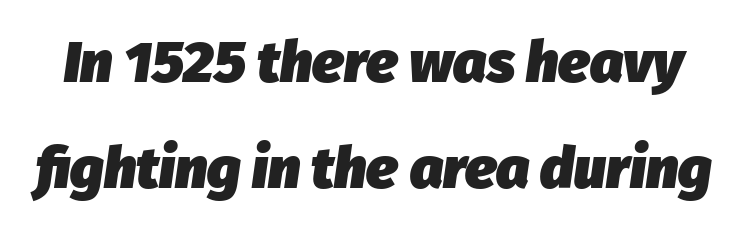
The text carries the slant typical of an italic or oblique font. The specimen omits any rule beneath the text block's lines. The sample has been set heavy, in full bold. No extra tracking has been applied to these lines. You could not count columns in this text — the font is proportionally spaced.
